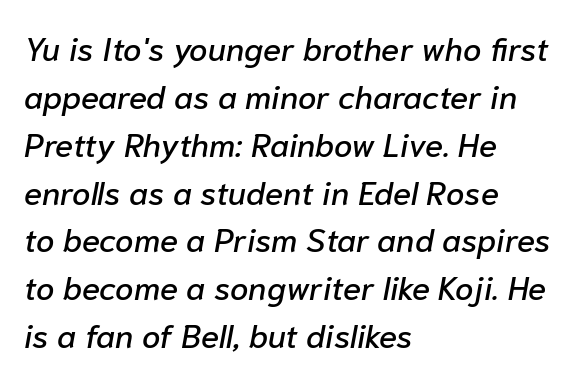
Q: Is the text italic (slanted)? A: Yes, it leans right by about 10 degrees.
Q: Is the text underlined? A: No.
Q: How is the paragraph aligned? A: Left-aligned.
Q: Is the spacing between letters normal or unusually wide? A: Normal.
Q: Is the spacing between lines tight, normal or loose? A: Normal.
Q: Width (condensed, normal, or wide)? A: Normal.
Q: Stroke contrast? A: Low.
Q: x-height? A: Medium.
Q: Monospaced? A: No.
